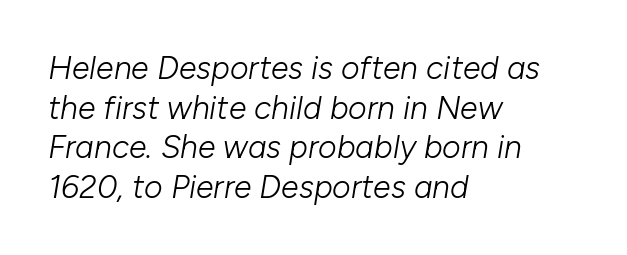
Here the glyphs are tracked normally, forming tight word shapes. The compositor pushed each line to the left boundary. Note the varied advance widths — an 'i' is clearly narrower than an 'm'. The face used here has a pronounced slope to its letters.
